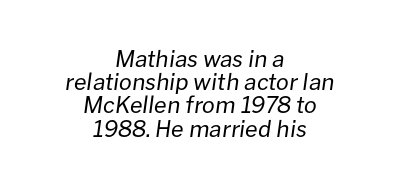
{"italic": "yes", "lean": "right", "slant_degrees": 8, "bold": "no", "underline": "no", "align": "center", "line_spacing": "tight", "line_spacing_ratio": 1.01, "letter_spacing": "normal", "letter_spacing_em": 0.0, "glyph_px": 23}
